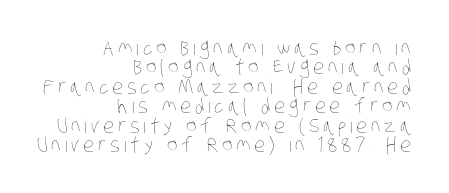
Q: Is the text bold? A: No.
Q: Is the text underlined? A: No.
Q: How is the paragraph aligned? A: Right-aligned.
Q: Is the spacing between lines tight, normal or loose? A: Tight.
